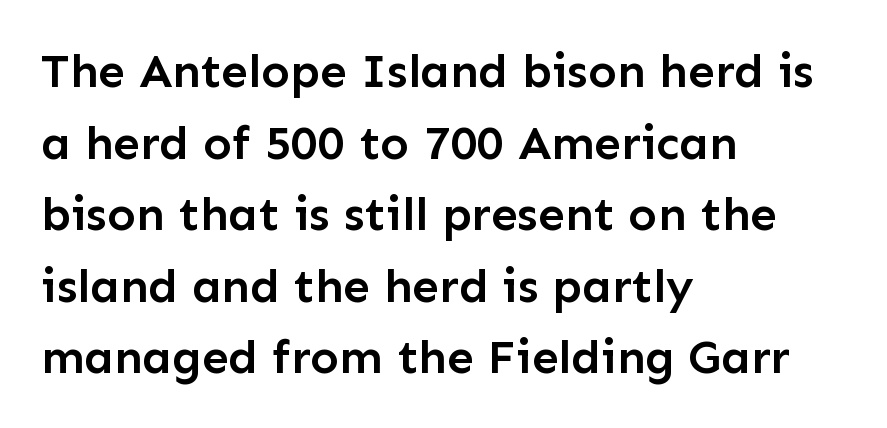
Q: Is the text bold? A: Semi-bold.
Q: Is the text italic (slanted)? A: No, it is upright.
Q: Is the typeface a serif or a sans-serif typeface? A: Sans-serif.
Q: Is the text underlined? A: No.
Q: How is the paragraph aligned? A: Left-aligned.
Q: Is the spacing between letters normal or unusually wide? A: Normal.
Q: Is the spacing between lines tight, normal or loose? A: Normal.
Q: Width (condensed, normal, or wide)? A: Normal.
Q: Stroke contrast? A: Low.
Q: x-height? A: Medium.
Q: Monospaced? A: No.
